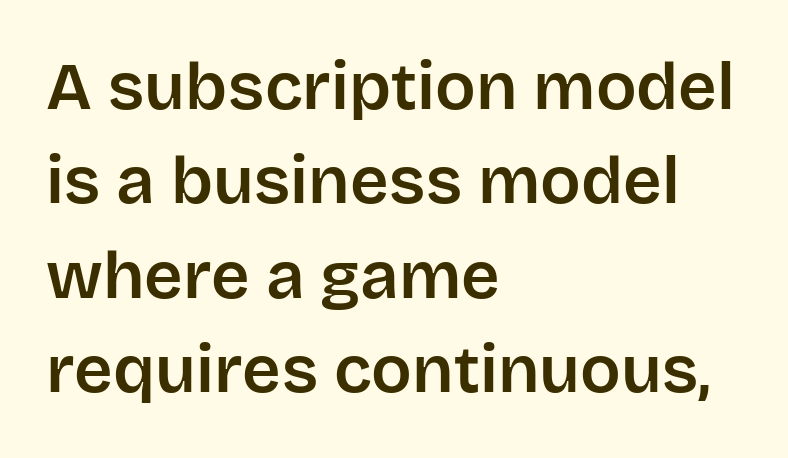
Q: Is the text italic (slanted)? A: No, it is upright.
Q: Is the typeface a serif or a sans-serif typeface? A: Sans-serif.
Q: Is the text underlined? A: No.
Q: How is the paragraph aligned? A: Left-aligned.
Q: Is the spacing between letters normal or unusually wide? A: Normal.
Q: Is the spacing between lines tight, normal or loose? A: Normal.
Q: Width (condensed, normal, or wide)? A: Normal.
Q: Stroke contrast? A: Low.
Q: x-height? A: Large.
Q: Monospaced? A: No.
